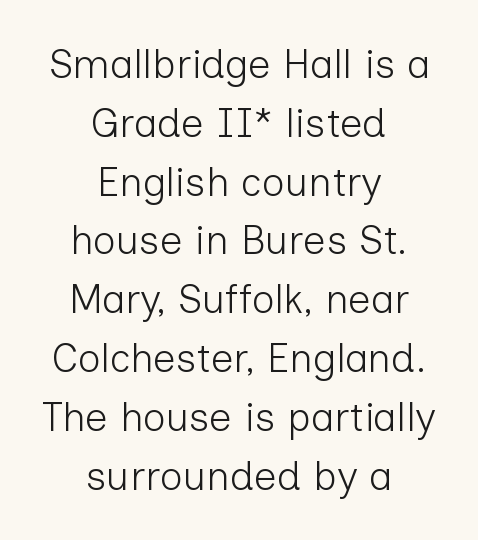
Any mark beneath the type? The region is blank. Posture: straight, roman, zero tilt. The rendering uses natural spacing where letterforms have individual widths. Stems here are at most as thick as an everyday book face.
